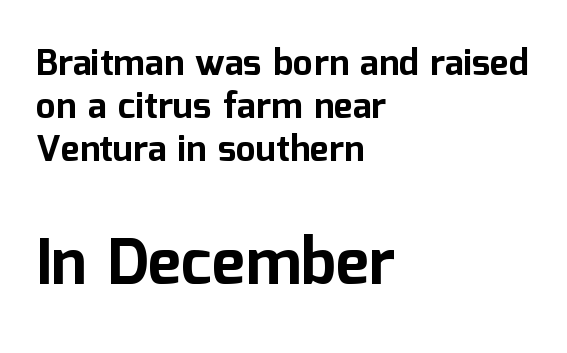
Q: Is the text bold? A: Yes.
Q: Is the text italic (slanted)? A: No, it is upright.
Q: Is the typeface a serif or a sans-serif typeface? A: Sans-serif.
Q: Is the text underlined? A: No.
Q: How is the paragraph aligned? A: Left-aligned.
Q: Is the spacing between letters normal or unusually wide? A: Normal.
Q: Which block of text is set in a larger size, the first (top) or the second (bottom)? A: The second (bottom) one.
Q: Width (condensed, normal, or wide)? A: Normal.
Q: Stroke contrast? A: Low.
Q: x-height? A: Medium.
Q: Monospaced? A: No.
